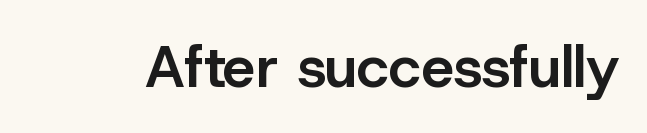
The image shows 59 px semibold sans-serif type, upright; set normal letter spacing, not underlined; low stroke contrast and a medium x-height.
